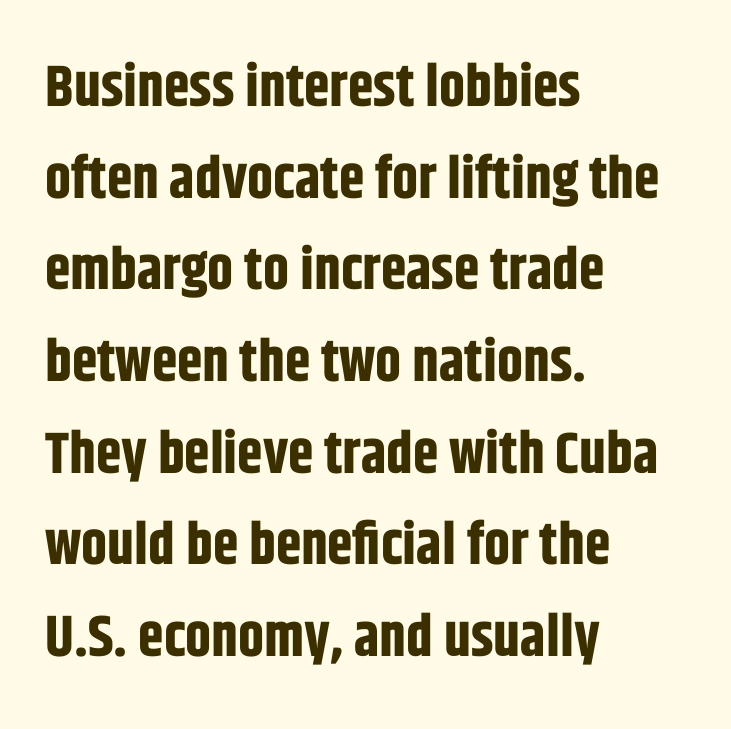
{"serif": "no", "italic": "no", "bold": "yes", "weight": "bold", "width": "condensed", "stroke_contrast": "low", "x_height": "large", "monospaced": "no", "underline": "no", "align": "left", "line_spacing": "normal", "line_spacing_ratio": 1.58, "letter_spacing": "normal", "letter_spacing_em": 0.0, "glyph_px": 58}
